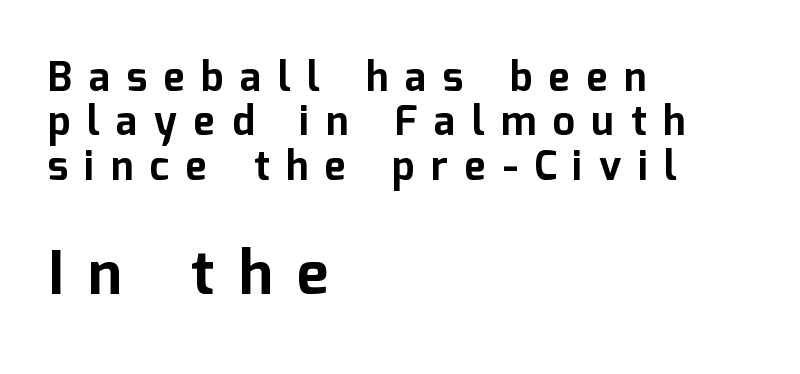
{"serif": "no", "italic": "no", "bold": "yes", "weight": "bold", "width": "normal", "stroke_contrast": "low", "x_height": "medium", "monospaced": "no", "underline": "no", "align": "left", "line_spacing": "tight", "line_spacing_ratio": 1.11, "letter_spacing": "wide", "letter_spacing_em": 0.42, "larger_block": "second", "size_ratio": 1.5, "glyph_px": 60}
